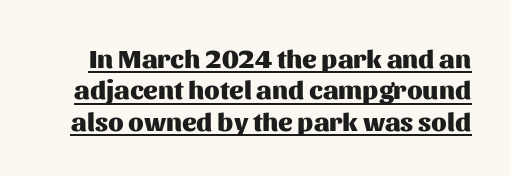
The image shows 27 px bold type, upright; set line spacing 1.16x, normal letter spacing, underlined.
